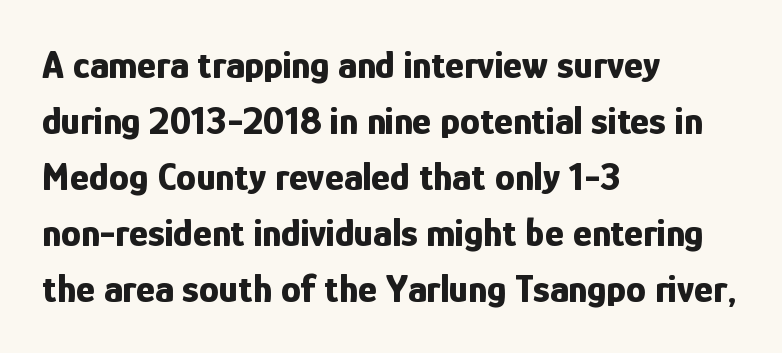
The type sits square on the baseline with zero lean. Pretty heavy lettering here — definitely bold. This rendering employs a face without finishing strokes, i.e., a sans-serif. The space beneath each line is pristine and unruled. You could not count columns in this text — the font is proportionally spaced.
